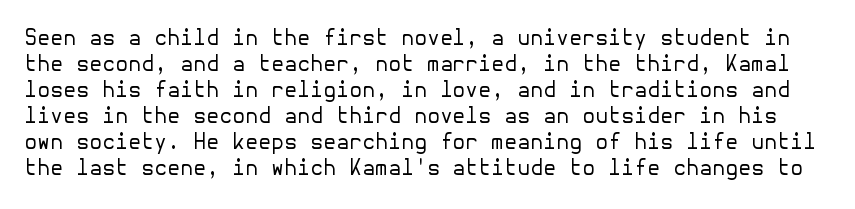
Descenders are the only things crossing below the line. A light-to-regular cut is what we see here. Between one letter and the next there's only the usual sliver of space. The lettering holds an erect, upright posture throughout.
